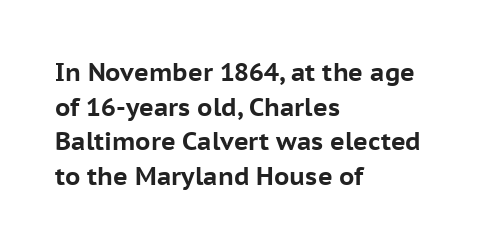
{"italic": "no", "bold": "yes", "underline": "no", "align": "left", "line_spacing": "normal", "line_spacing_ratio": 1.39, "letter_spacing": "normal", "letter_spacing_em": 0.0, "glyph_px": 25}
